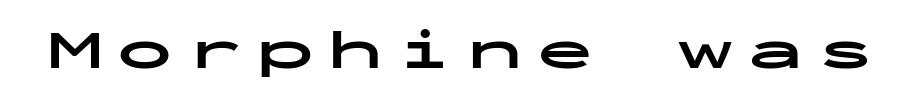
The image shows 56 px bold, wide sans-serif type, upright, monospaced; set unusually wide letter spacing (+0.25 em), not underlined; low stroke contrast and a medium x-height.
